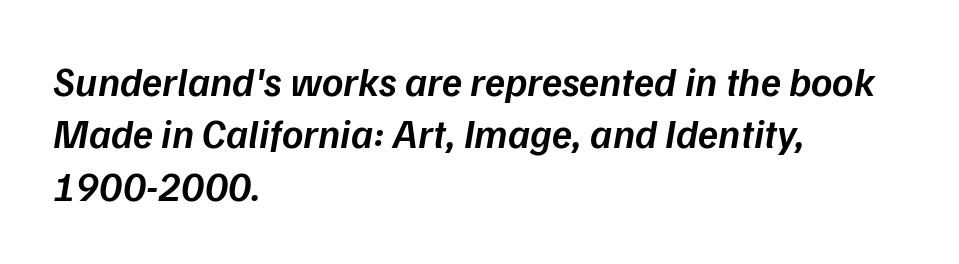
Summary of vertical rhythm: regular, with standard interline spacing. Check the space under the baseline: it is left empty. Left-aligned paragraph, ragged on the right. The letters are slanted; this is an italic face.
